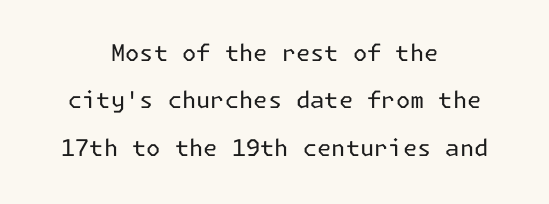
Q: Is the text bold? A: No.
Q: Is the text italic (slanted)? A: No, it is upright.
Q: Is the text underlined? A: No.
Q: How is the paragraph aligned? A: Centered.
Q: Is the spacing between letters normal or unusually wide? A: Normal.
Q: Is the spacing between lines tight, normal or loose? A: Loose.
